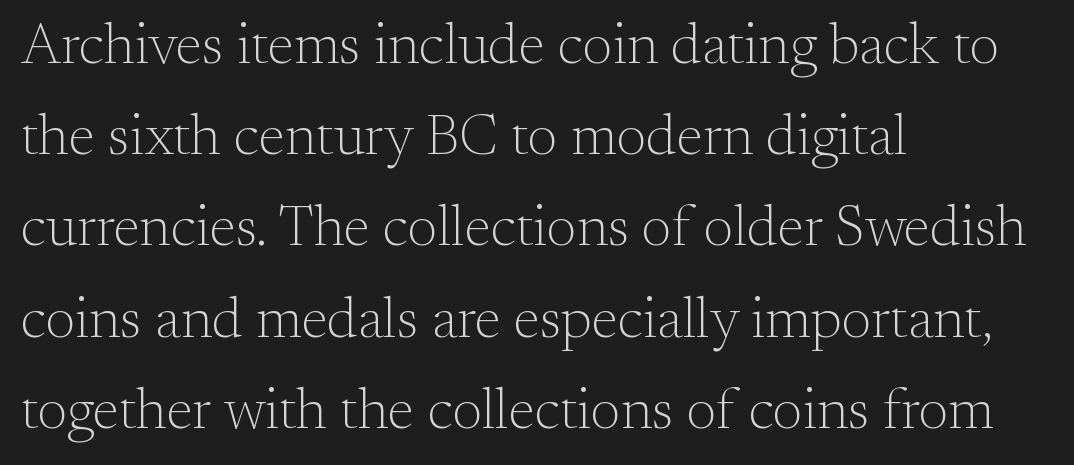
The image shows 57 px light serif type, upright; set left-aligned, normal line spacing (1.6x), normal letter spacing, not underlined; medium stroke contrast and a small x-height.
